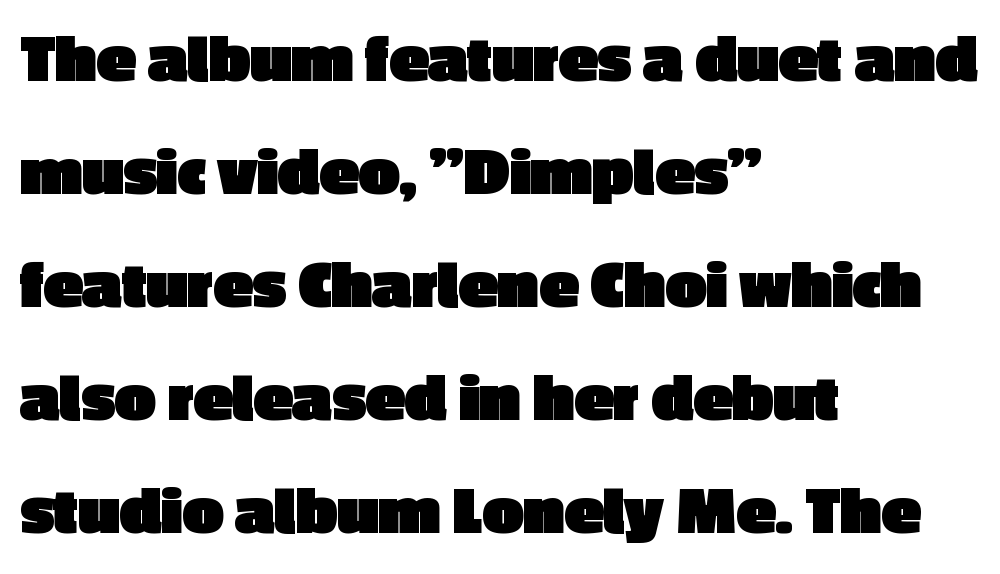
What stands out about the letter spacing? Nothing — it is the standard amount. Emphasis by weight is at full strength: bold. Each letter keeps its own natural width here, so spacing adapts to shape. If you measured baseline to baseline, you'd find a middling distance. Designer's note — italics off, roman on.
